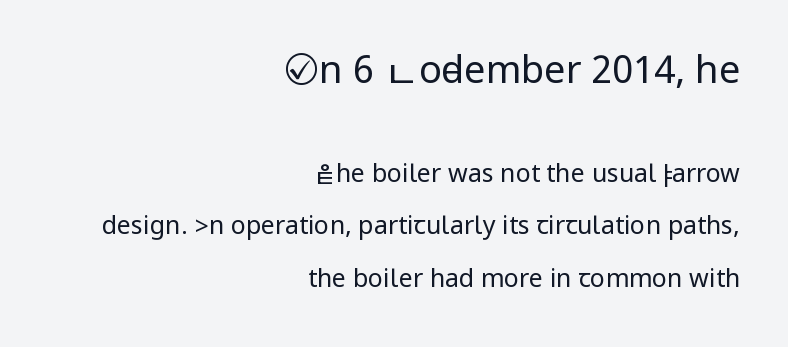
Q: Is the text bold? A: No.
Q: Is the text italic (slanted)? A: No, it is upright.
Q: Is the typeface a serif or a sans-serif typeface? A: Sans-serif.
Q: Is the text underlined? A: No.
Q: How is the paragraph aligned? A: Right-aligned.
Q: Is the spacing between letters normal or unusually wide? A: Normal.
Q: Is the spacing between lines tight, normal or loose? A: Loose.
Q: Which block of text is set in a larger size, the first (top) or the second (bottom)? A: The first (top) one.
Q: Width (condensed, normal, or wide)? A: Condensed.
Q: Stroke contrast? A: Low.
